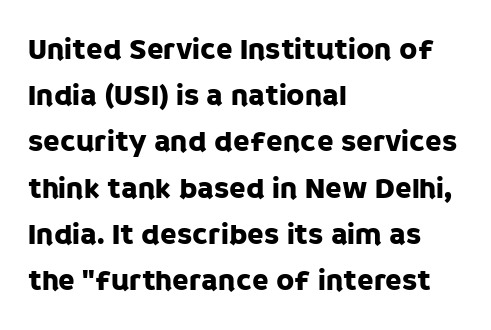
{"serif": "no", "italic": "no", "width": "normal", "stroke_contrast": "low", "x_height": "large", "monospaced": "no", "underline": "no", "align": "left", "line_spacing": "normal", "line_spacing_ratio": 1.54, "letter_spacing": "normal", "letter_spacing_em": 0.0, "glyph_px": 30}
